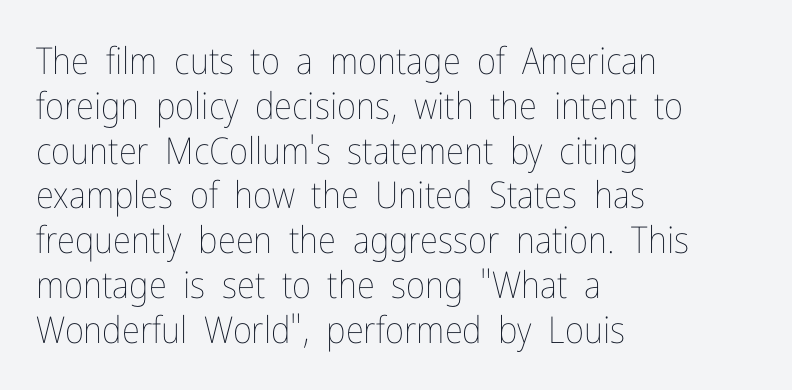
{"italic": "no", "bold": "no", "weight": "thin", "width": "condensed", "stroke_contrast": "low", "x_height": "medium", "monospaced": "no", "underline": "no", "align": "left", "line_spacing_ratio": 1.21, "letter_spacing": "normal", "letter_spacing_em": 0.0, "glyph_px": 37}
